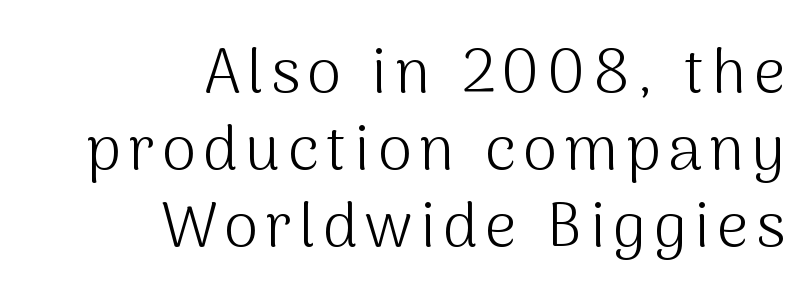
Q: Is the text bold? A: No.
Q: Is the text italic (slanted)? A: No, it is upright.
Q: Is the typeface a serif or a sans-serif typeface? A: Sans-serif.
Q: Is the text underlined? A: No.
Q: How is the paragraph aligned? A: Right-aligned.
Q: Width (condensed, normal, or wide)? A: Normal.
Q: Stroke contrast? A: Medium.
Q: x-height? A: Medium.
Q: Monospaced? A: No.
